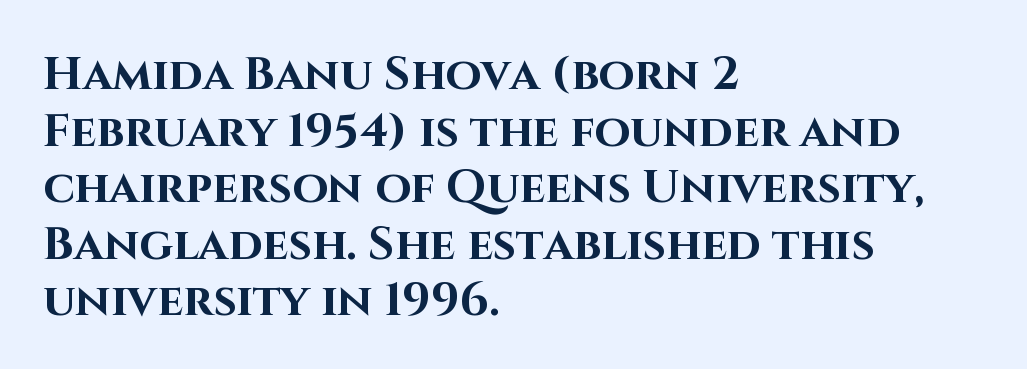
The image shows 46 px bold sans-serif type, upright; set left-aligned, line spacing 1.23x, normal letter spacing, not underlined; high stroke contrast and a large x-height.
